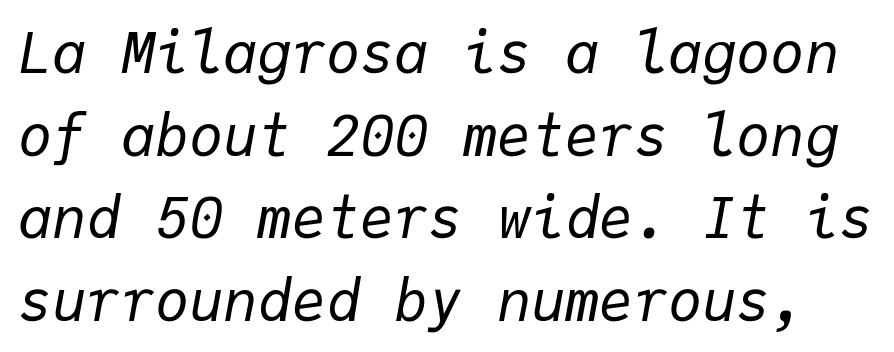
Q: Is the text bold? A: No.
Q: Is the text italic (slanted)? A: Yes, it leans right by about 9 degrees.
Q: Is the text underlined? A: No.
Q: Is the spacing between letters normal or unusually wide? A: Normal.
Q: Is the spacing between lines tight, normal or loose? A: Normal.
Q: Width (condensed, normal, or wide)? A: Normal.
Q: Stroke contrast? A: Low.
Q: x-height? A: Medium.
Q: Monospaced? A: Yes.
